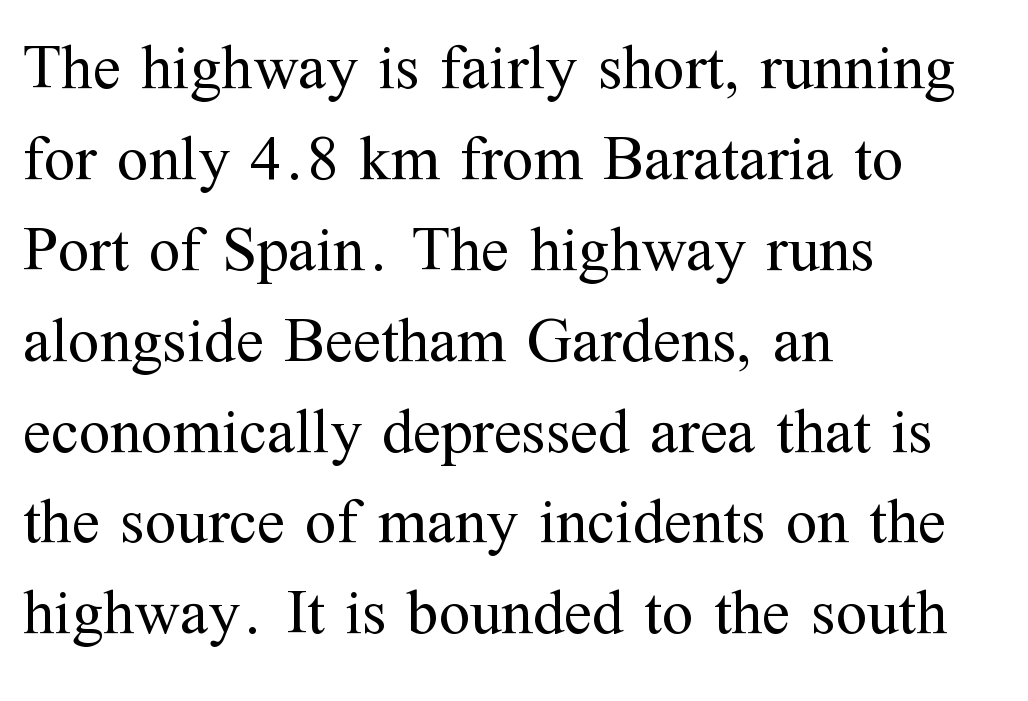
Q: Is the text bold? A: No.
Q: Is the text italic (slanted)? A: No, it is upright.
Q: Is the typeface a serif or a sans-serif typeface? A: Serif.
Q: Is the text underlined? A: No.
Q: How is the paragraph aligned? A: Left-aligned.
Q: Is the spacing between letters normal or unusually wide? A: Normal.
Q: Is the spacing between lines tight, normal or loose? A: Normal.
Q: Width (condensed, normal, or wide)? A: Normal.
Q: Stroke contrast? A: Medium.
Q: x-height? A: Medium.
Q: Monospaced? A: No.
